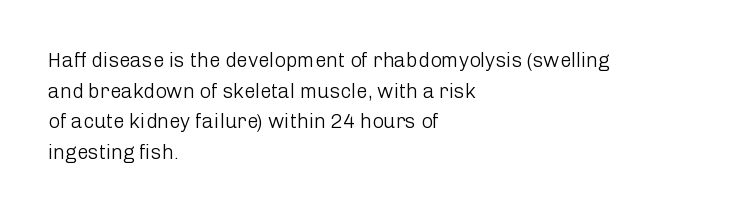
The image shows 20 px text type, upright; set left-aligned, normal line spacing (1.53x), normal letter spacing, not underlined.
